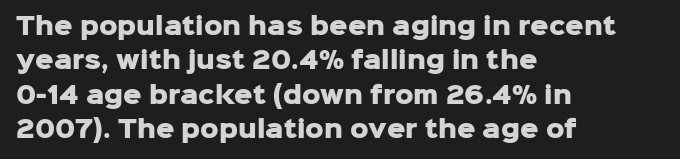
The image shows 23 px bold type, upright; set left-aligned, normal line spacing (1.49x), normal letter spacing, not underlined.
